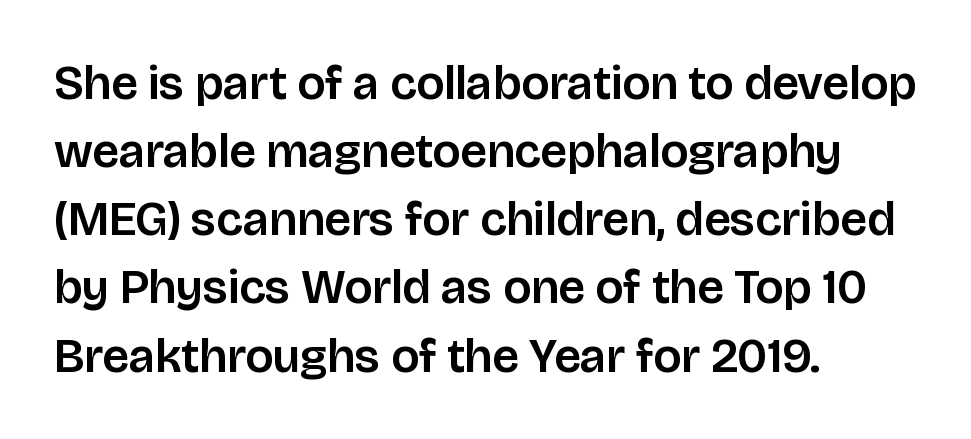
The image shows 48 px sans-serif type, upright; set left-aligned, normal line spacing (1.42x), normal letter spacing, not underlined; low stroke contrast and a large x-height.
